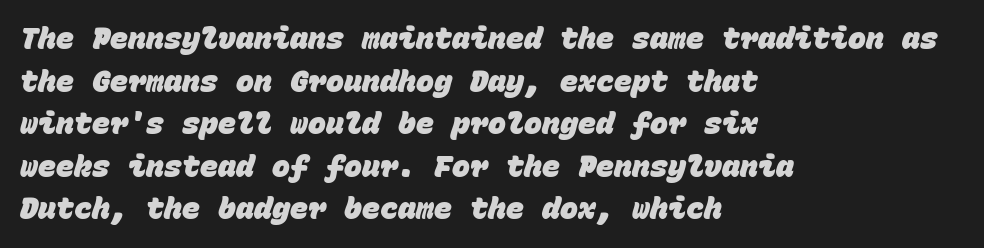
The image shows 30 px heavy sans-serif type, monospaced; set left-aligned, normal line spacing (1.42x), normal letter spacing, not underlined; low stroke contrast and a large x-height.
